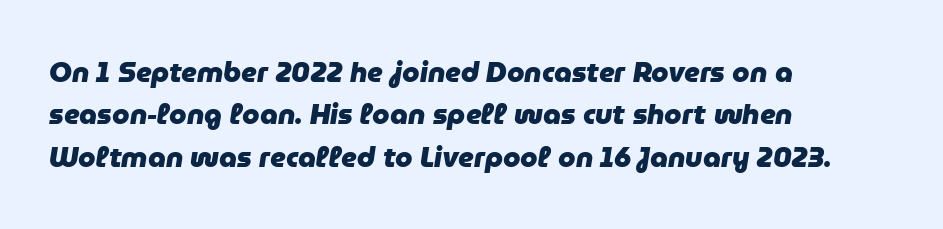
Q: Is the text bold? A: Yes.
Q: Is the text italic (slanted)? A: Yes, it leans right by about 9 degrees.
Q: Is the text underlined? A: No.
Q: How is the paragraph aligned? A: Left-aligned.
Q: Is the spacing between letters normal or unusually wide? A: Normal.
Q: Is the spacing between lines tight, normal or loose? A: Normal.
Q: Width (condensed, normal, or wide)? A: Normal.
Q: Stroke contrast? A: Low.
Q: x-height? A: Medium.
Q: Monospaced? A: No.
